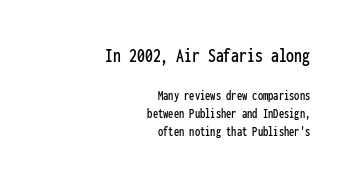
Q: Is the text italic (slanted)? A: No, it is upright.
Q: Is the text underlined? A: No.
Q: How is the paragraph aligned? A: Right-aligned.
Q: Is the spacing between letters normal or unusually wide? A: Normal.
Q: Is the spacing between lines tight, normal or loose? A: Normal.
Q: Which block of text is set in a larger size, the first (top) or the second (bottom)? A: The first (top) one.
